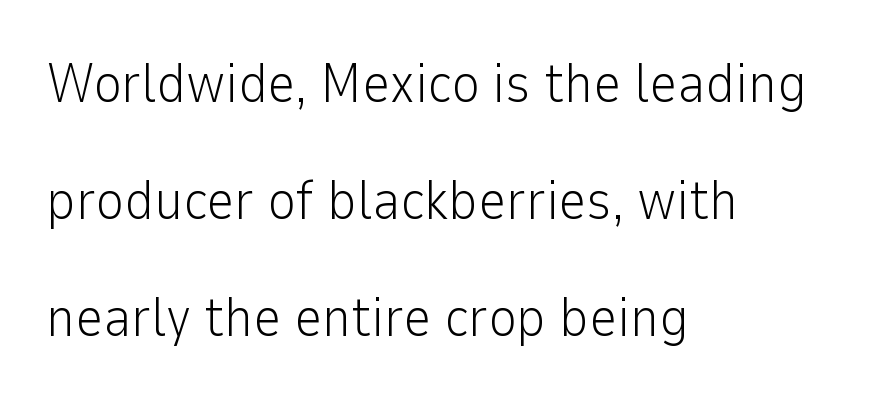
The image shows 55 px light sans-serif type, upright; set left-aligned, loose line spacing (2.13x), normal letter spacing, not underlined; low stroke contrast and a medium x-height.
